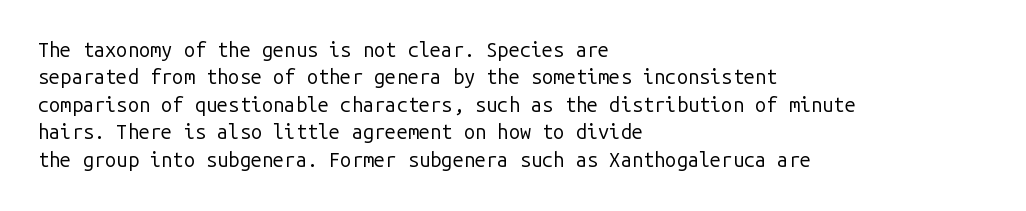
{"italic": "no", "bold": "no", "underline": "no", "align": "left", "line_spacing": "normal", "line_spacing_ratio": 1.37, "letter_spacing": "normal", "letter_spacing_em": 0.0, "glyph_px": 20}
